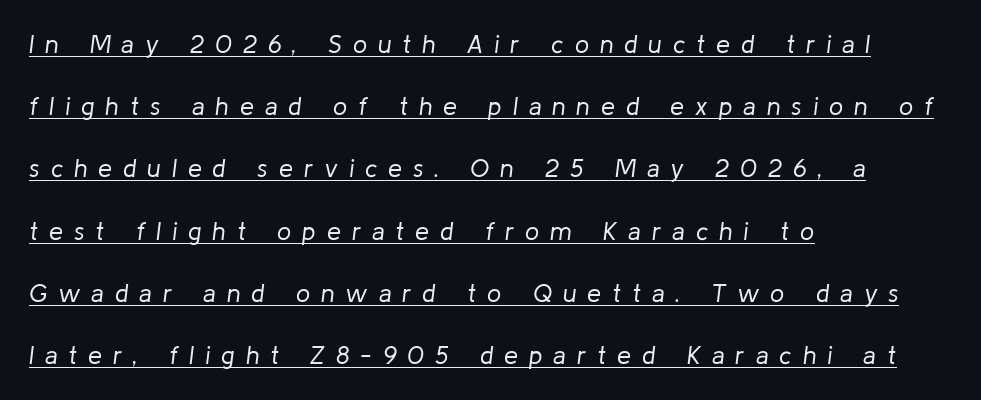
Q: Is the text bold? A: No.
Q: Is the text italic (slanted)? A: Yes, it leans right by about 8 degrees.
Q: Is the text underlined? A: Yes.
Q: How is the paragraph aligned? A: Left-aligned.
Q: Is the spacing between letters normal or unusually wide? A: Unusually wide.
Q: Is the spacing between lines tight, normal or loose? A: Loose.
